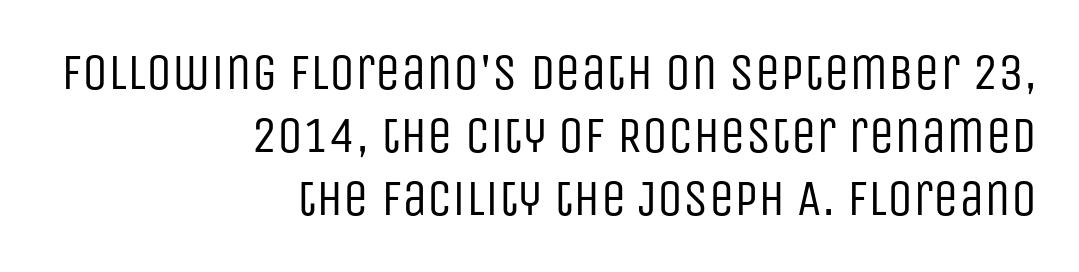
{"serif": "no", "italic": "no", "bold": "no", "weight": "regular", "width": "condensed", "stroke_contrast": "low", "x_height": "large", "monospaced": "no", "underline": "no", "align": "right", "line_spacing_ratio": 1.24, "letter_spacing": "normal", "letter_spacing_em": 0.0, "glyph_px": 51}
